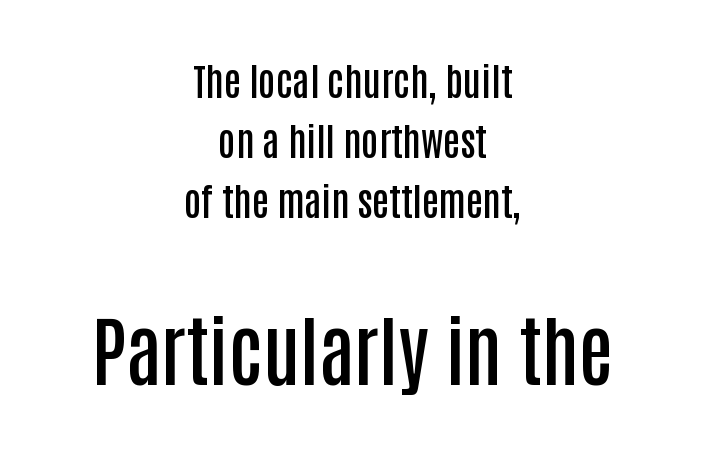
Here the designer chose a conventional face with non-uniform glyph widths. The glyphs in this specimen are sans serif. The foot of each line stays bare and open. A student would notice the bottom passage is typeset larger than what precedes it.
